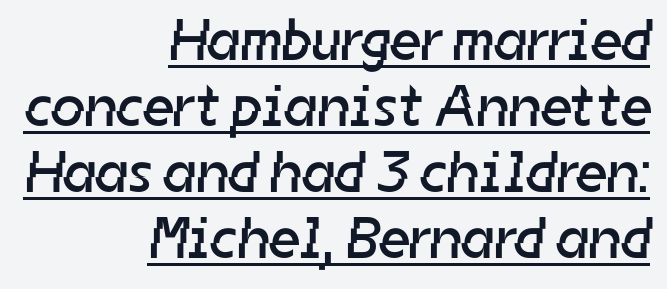
The image shows 59 px regular-weight sans-serif type; set right-aligned, tight line spacing (1.12x), normal letter spacing, underlined; low stroke contrast and a medium x-height.
